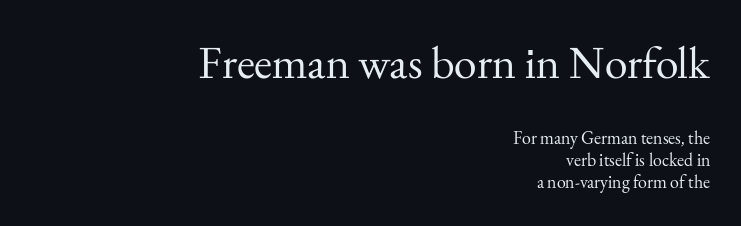
The strip under each line holds only bare page. The font's upright variant was chosen for this text. Which chunk is bigger? The first one — the top block dwarfs the bottom. Here the designer chose a conventional face with non-uniform glyph widths. The gaps between neighbouring characters are ordinary and unremarkable.
